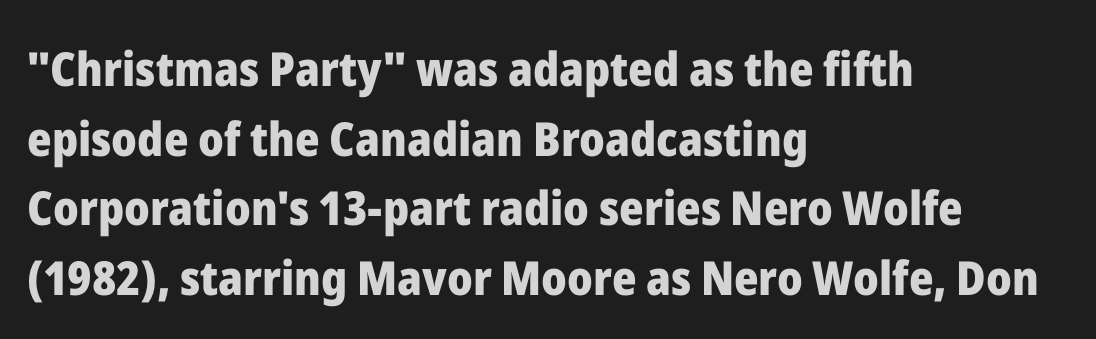
Q: Is the text bold? A: Yes.
Q: Is the text italic (slanted)? A: No, it is upright.
Q: Is the typeface a serif or a sans-serif typeface? A: Sans-serif.
Q: Is the text underlined? A: No.
Q: How is the paragraph aligned? A: Left-aligned.
Q: Is the spacing between letters normal or unusually wide? A: Normal.
Q: Is the spacing between lines tight, normal or loose? A: Normal.
Q: Width (condensed, normal, or wide)? A: Normal.
Q: Stroke contrast? A: Low.
Q: x-height? A: Medium.
Q: Monospaced? A: No.
